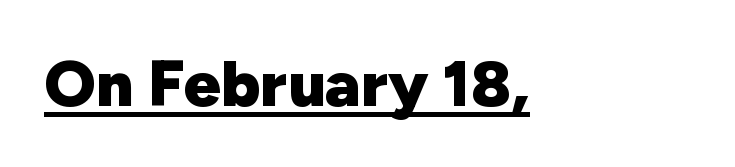
In terms of posture, this sample is upright. This sample uses plain, unmodified letter spacing. Do the characters align in a grid? No, the font is proportional. A dark, heavy texture on the line: the type is bold. Letterform terminals end flat and unadorned throughout the passage. The rendering uses the underline text-decoration.
